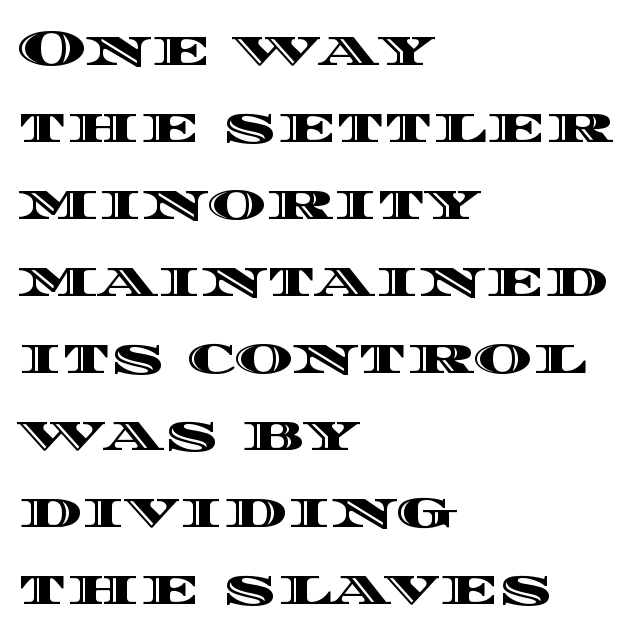
Q: Is the text italic (slanted)? A: No, it is upright.
Q: Is the text underlined? A: No.
Q: How is the paragraph aligned? A: Left-aligned.
Q: Is the spacing between letters normal or unusually wide? A: Normal.
Q: Is the spacing between lines tight, normal or loose? A: Normal.
Q: Width (condensed, normal, or wide)? A: Wide.
Q: x-height? A: Large.
Q: Monospaced? A: No.
